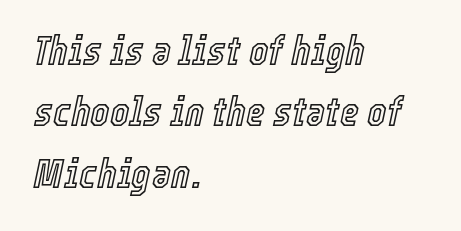
The image shows 41 px condensed type, italic (leaning right); set left-aligned, normal line spacing (1.5x), normal letter spacing, not underlined; a medium x-height.
